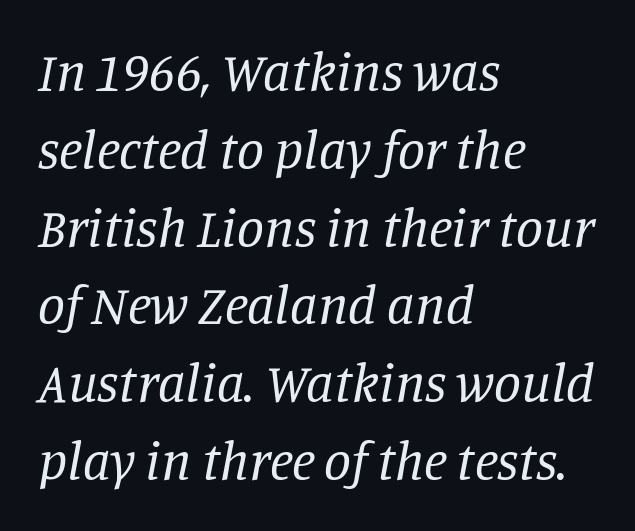
{"serif": "yes", "italic": "yes", "lean": "right", "slant_degrees": 11, "bold": "no", "weight": "regular", "width": "normal", "stroke_contrast": "low", "x_height": "large", "monospaced": "no", "underline": "no", "align": "left", "line_spacing": "normal", "line_spacing_ratio": 1.44, "letter_spacing": "normal", "letter_spacing_em": 0.0, "glyph_px": 54}
